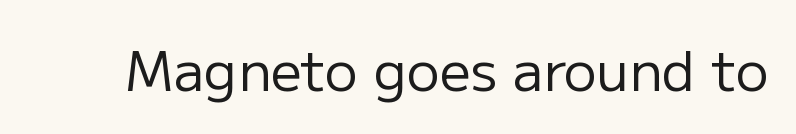
The image shows 55 px regular-weight sans-serif type, upright; set normal letter spacing, not underlined; low stroke contrast and a medium x-height.
